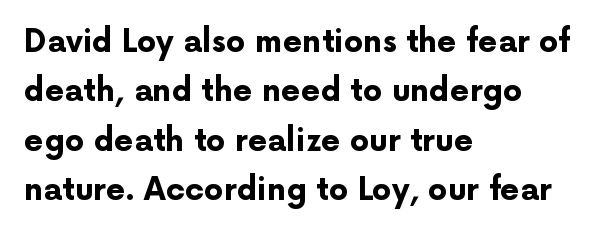
{"serif": "no", "italic": "no", "bold": "yes", "weight": "bold", "width": "normal", "stroke_contrast": "low", "x_height": "medium", "monospaced": "no", "underline": "no", "align": "left", "line_spacing": "normal", "line_spacing_ratio": 1.59, "letter_spacing": "normal", "letter_spacing_em": 0.0, "glyph_px": 31}
